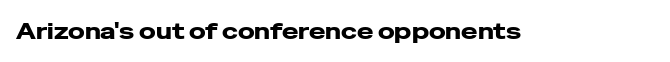
The image shows 22 px text type, upright; set normal letter spacing, not underlined.
